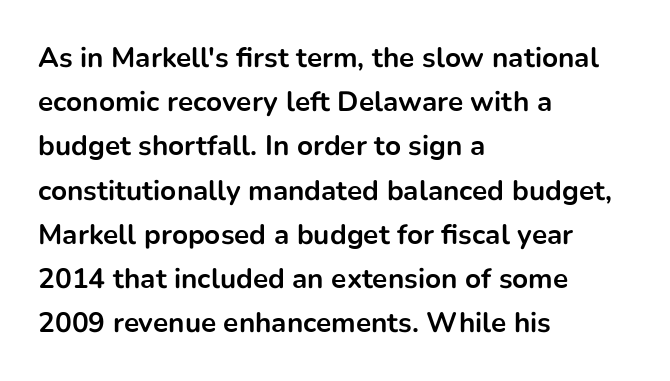
The font is running at its bold setting. Posture: upright roman. The vertical gap from one line to the next is medium. Observe the absence of serifs on each vertical stroke in this sample. These lines are rendered in a variable-pitch font.
